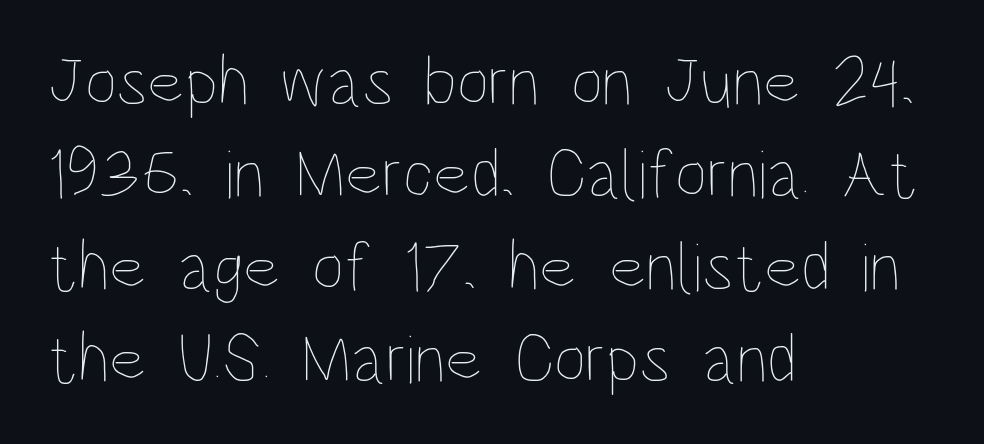
These lines are rendered in a variable-pitch font. This rendering uses left alignment, leaving the right contour irregular. Upright lettering throughout. The passage shown is not underscored anywhere. Tracking here is standard; glyphs follow each other at the usual distance.
